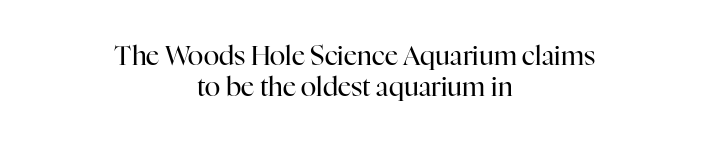
Q: Is the text bold? A: No.
Q: Is the text italic (slanted)? A: No, it is upright.
Q: Is the text underlined? A: No.
Q: How is the paragraph aligned? A: Centered.
Q: Is the spacing between letters normal or unusually wide? A: Normal.
